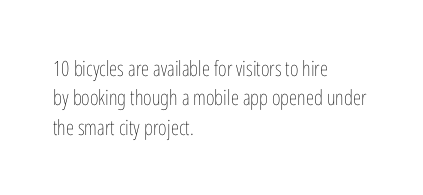
{"italic": "no", "bold": "no", "underline": "no", "align": "left", "line_spacing": "normal", "line_spacing_ratio": 1.4, "letter_spacing": "normal", "letter_spacing_em": 0.0, "glyph_px": 21}
